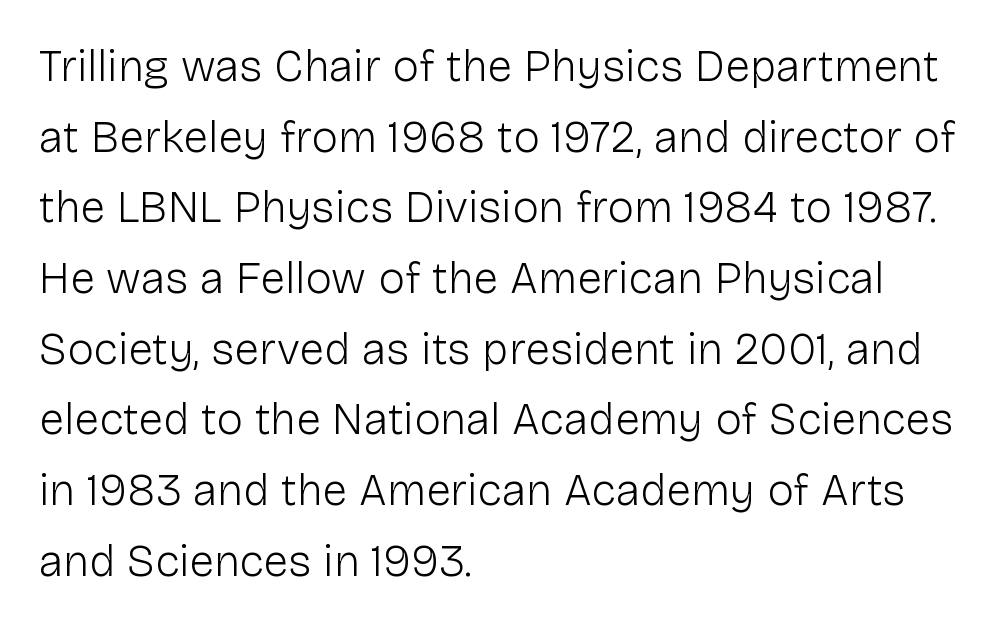
Casual observation: everything's shoved over to the left. Is the letter spacing exaggerated? No — it looks like the ordinary default. Descenders are the only things crossing below the line. Weight class: somewhere from thin through regular. Typographically, this falls in the sans-serif category.
